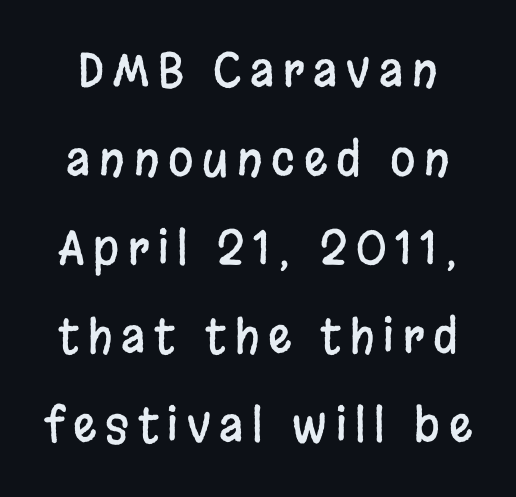
The image shows 46 px condensed sans-serif type, upright; set loose line spacing (1.93x), not underlined; low stroke contrast and a large x-height.
